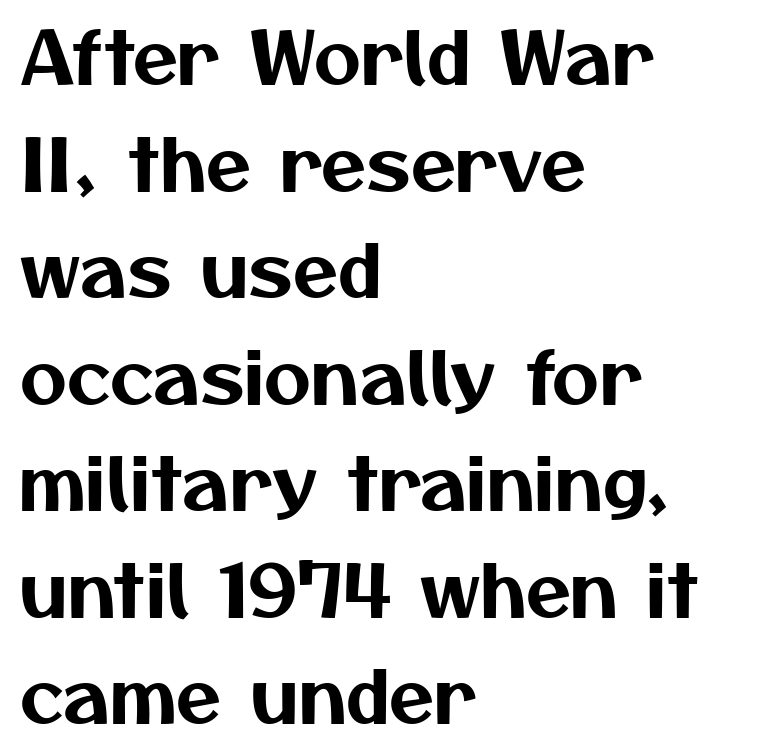
{"serif": "no", "width": "normal", "stroke_contrast": "medium", "x_height": "medium", "monospaced": "no", "underline": "no", "align": "left", "line_spacing": "normal", "line_spacing_ratio": 1.46, "letter_spacing": "normal", "letter_spacing_em": 0.0, "glyph_px": 73}
